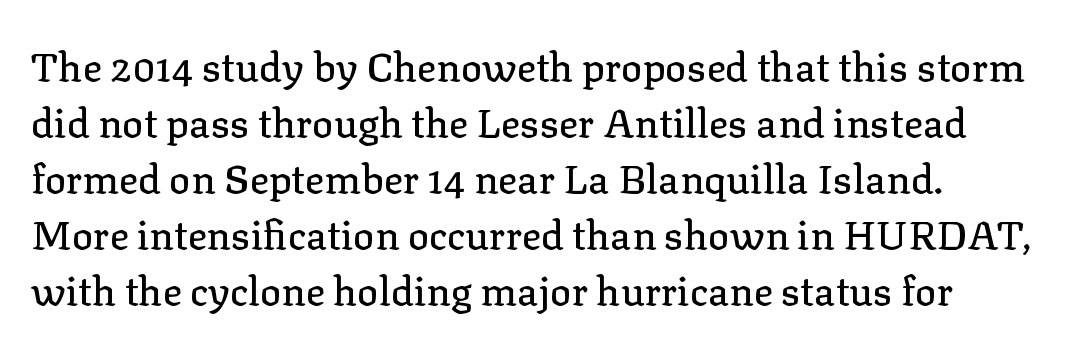
Q: Is the text italic (slanted)? A: No, it is upright.
Q: Is the typeface a serif or a sans-serif typeface? A: Serif.
Q: Is the text underlined? A: No.
Q: How is the paragraph aligned? A: Left-aligned.
Q: Is the spacing between letters normal or unusually wide? A: Normal.
Q: Is the spacing between lines tight, normal or loose? A: Normal.
Q: Width (condensed, normal, or wide)? A: Normal.
Q: Stroke contrast? A: Low.
Q: x-height? A: Medium.
Q: Monospaced? A: No.
